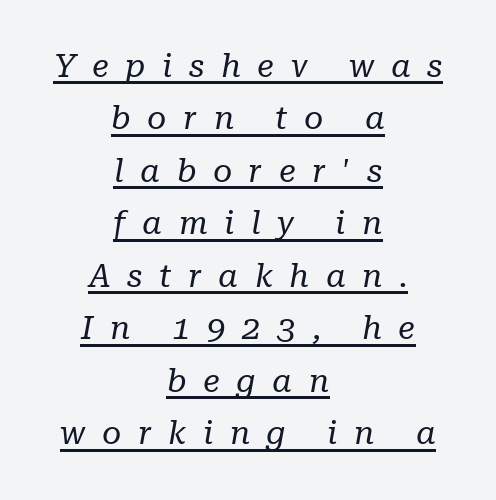
Q: Is the text bold? A: No.
Q: Is the text italic (slanted)? A: Yes, it leans right by about 10 degrees.
Q: Is the typeface a serif or a sans-serif typeface? A: Serif.
Q: Is the text underlined? A: Yes.
Q: How is the paragraph aligned? A: Centered.
Q: Is the spacing between letters normal or unusually wide? A: Unusually wide.
Q: Is the spacing between lines tight, normal or loose? A: Normal.
Q: Width (condensed, normal, or wide)? A: Normal.
Q: Stroke contrast? A: Low.
Q: x-height? A: Medium.
Q: Monospaced? A: No.
